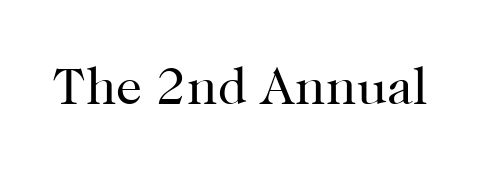
The image shows 52 px regular-weight serif type, upright; set normal letter spacing, not underlined; high stroke contrast and a medium x-height.
